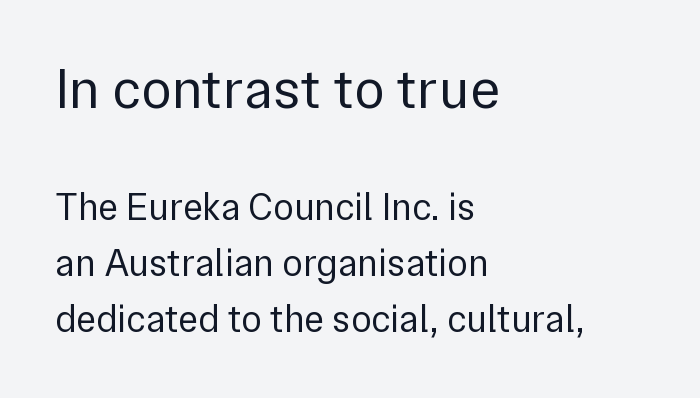
{"serif": "no", "italic": "no", "bold": "no", "weight": "regular", "width": "normal", "stroke_contrast": "low", "x_height": "medium", "monospaced": "no", "underline": "no", "align": "left", "line_spacing": "normal", "line_spacing_ratio": 1.48, "letter_spacing": "normal", "letter_spacing_em": 0.0, "larger_block": "first", "size_ratio": 1.5, "glyph_px": 57}
